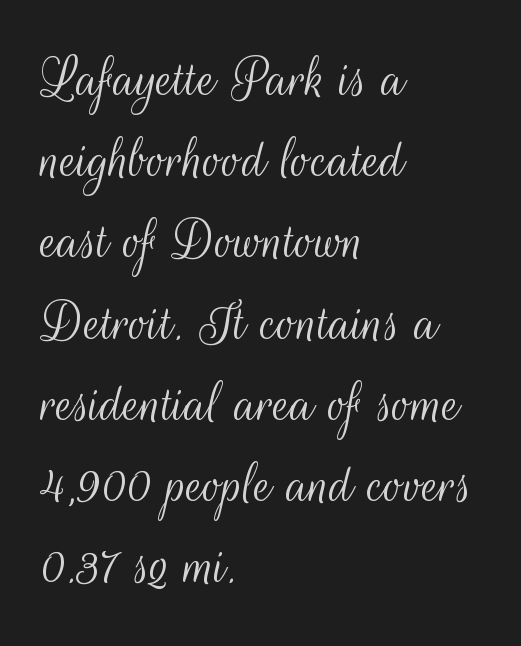
{"serif": "no", "bold": "no", "weight": "light", "width": "condensed", "stroke_contrast": "medium", "x_height": "small", "monospaced": "no", "underline": "no", "align": "left", "line_spacing": "normal", "line_spacing_ratio": 1.31, "letter_spacing": "normal", "letter_spacing_em": 0.0, "glyph_px": 62}
